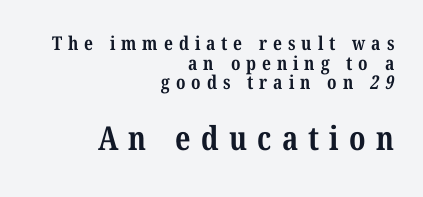
{"serif": "yes", "bold": "yes", "weight": "bold", "width": "condensed", "stroke_contrast": "medium", "x_height": "medium", "monospaced": "no", "underline": "no", "align": "right", "line_spacing": "tight", "line_spacing_ratio": 1.03, "letter_spacing": "wide", "letter_spacing_em": 0.31, "larger_block": "second", "size_ratio": 1.74, "glyph_px": 33}
